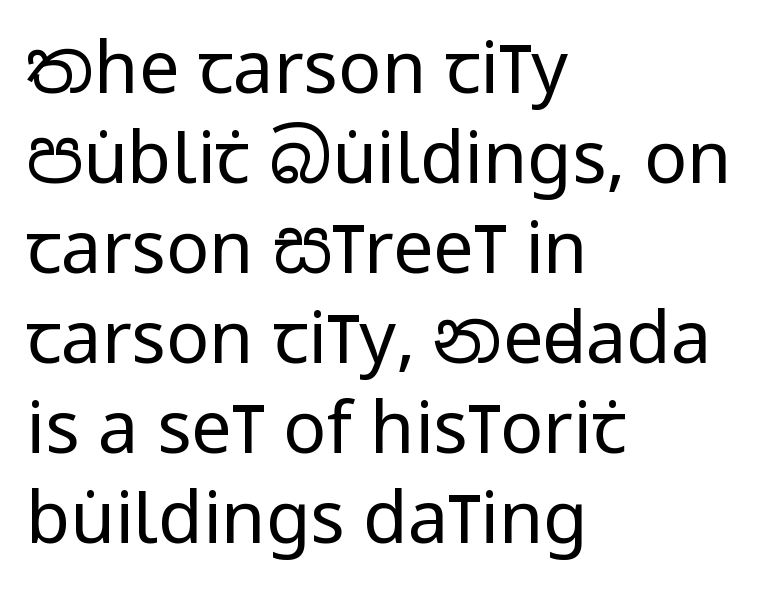
The image shows 72 px regular-weight, condensed sans-serif type, upright; set left-aligned, normal line spacing (1.25x), normal letter spacing, not underlined; low stroke contrast and a large x-height.
